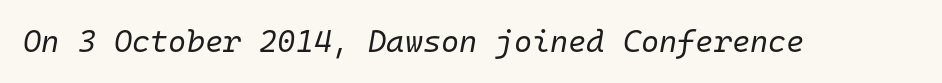
Q: Is the text bold? A: No.
Q: Is the text italic (slanted)? A: Yes, it leans right by about 10 degrees.
Q: Is the text underlined? A: No.
Q: Is the spacing between letters normal or unusually wide? A: Normal.
Q: Width (condensed, normal, or wide)? A: Normal.
Q: Stroke contrast? A: Low.
Q: x-height? A: Medium.
Q: Monospaced? A: Yes.
